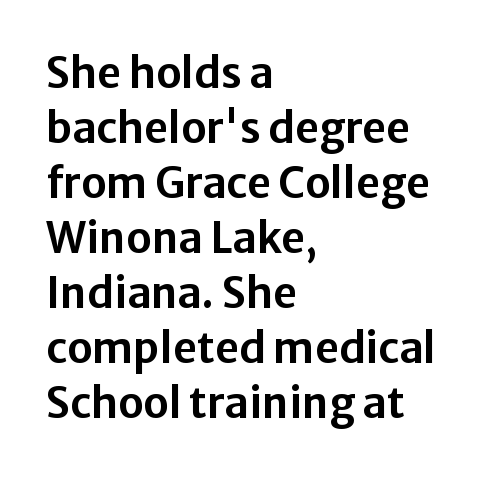
There is no visible air inserted between adjacent glyphs. Stroke terminals: plain, sans-serif. Vertically, the passage feels balanced, rows spaced as you'd expect. A typesetter would call this proportional, since set widths differ per character. The type sits square on the baseline with zero lean.
